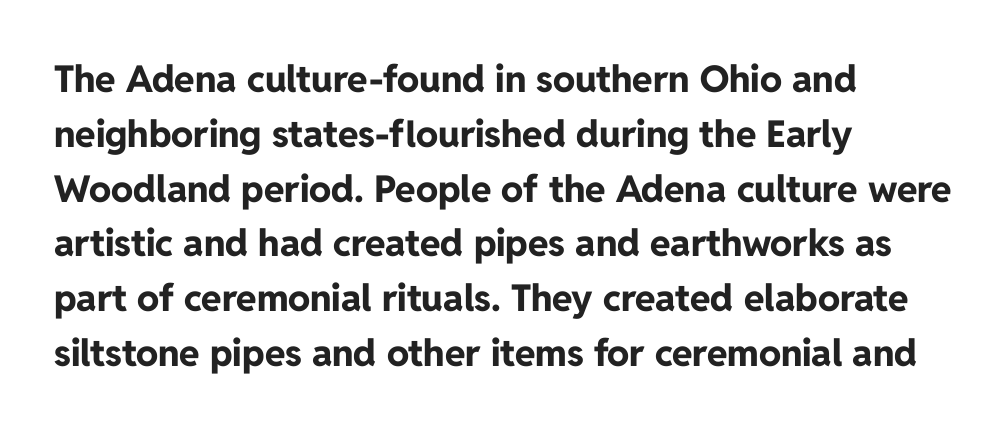
Q: Is the text bold? A: Yes.
Q: Is the text italic (slanted)? A: No, it is upright.
Q: Is the typeface a serif or a sans-serif typeface? A: Sans-serif.
Q: Is the text underlined? A: No.
Q: How is the paragraph aligned? A: Left-aligned.
Q: Is the spacing between letters normal or unusually wide? A: Normal.
Q: Is the spacing between lines tight, normal or loose? A: Normal.
Q: Width (condensed, normal, or wide)? A: Normal.
Q: Stroke contrast? A: Low.
Q: x-height? A: Medium.
Q: Monospaced? A: No.
